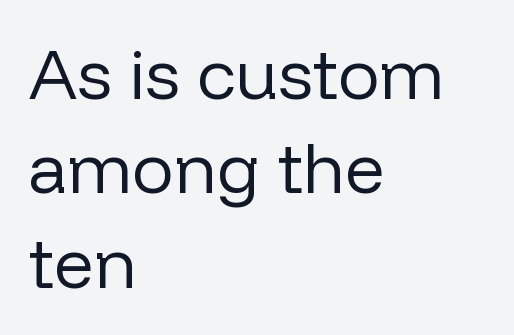
This rendering employs a face without finishing strokes, i.e., a sans-serif. The rag falls on the right side of this text block. Proportional: the letters do not fall into vertical columns. The vertical gap from one line to the next is medium. Heaviness? Minimal to ordinary, like unemphasized prose. The strip under each line holds only bare page.
